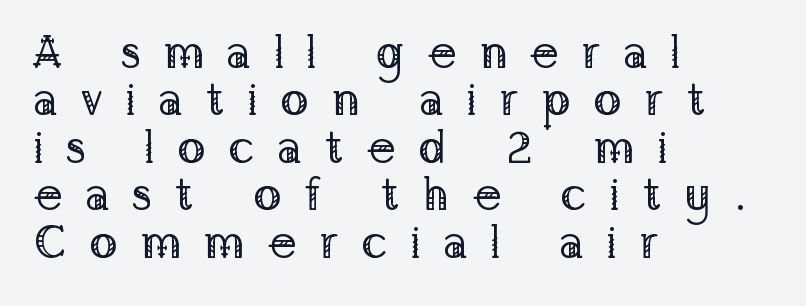
{"serif": "yes", "italic": "no", "bold": "no", "weight": "regular", "width": "normal", "stroke_contrast": "low", "x_height": "medium", "monospaced": "no", "underline": "no", "align": "left", "line_spacing": "tight", "line_spacing_ratio": 1.01, "letter_spacing": "wide", "letter_spacing_em": 0.47, "glyph_px": 47}
